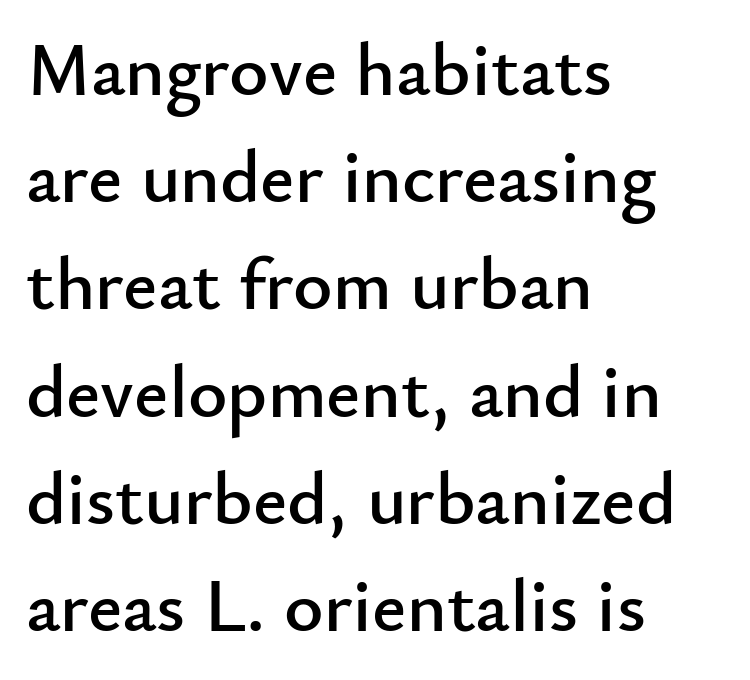
Do the characters align in a grid? No, the font is proportional. These lines are set flush left with a ragged right edge. The horizontal fit of the characters is conventional and even. Rule under the text: the space is simply empty.
